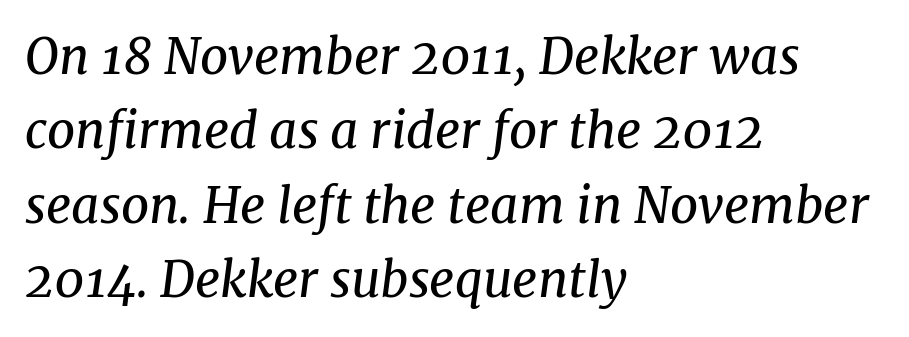
{"serif": "yes", "italic": "yes", "lean": "right", "slant_degrees": 8, "bold": "no", "weight": "regular", "width": "normal", "stroke_contrast": "medium", "x_height": "medium", "monospaced": "no", "underline": "no", "align": "left", "line_spacing": "normal", "line_spacing_ratio": 1.52, "letter_spacing": "normal", "letter_spacing_em": 0.0, "glyph_px": 49}
